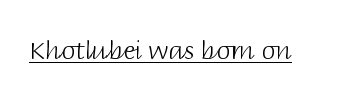
{"italic": "no", "bold": "no", "underline": "yes", "letter_spacing": "normal", "letter_spacing_em": 0.0, "glyph_px": 25}
